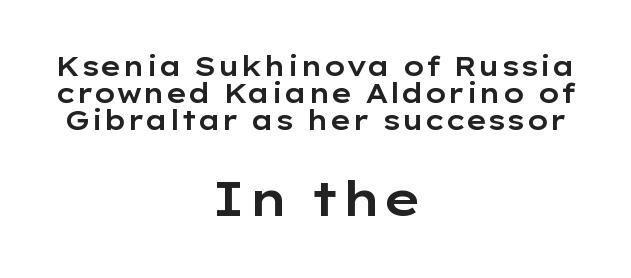
Italic? Not at all — the glyphs are vertical. Successive baselines arrive quickly, one right under another. Nobody touched the tracking dial on this one. Each line is balanced around a shared central axis. Proportional: the letters do not fall into vertical columns. Any mark beneath the type? The region is blank.
